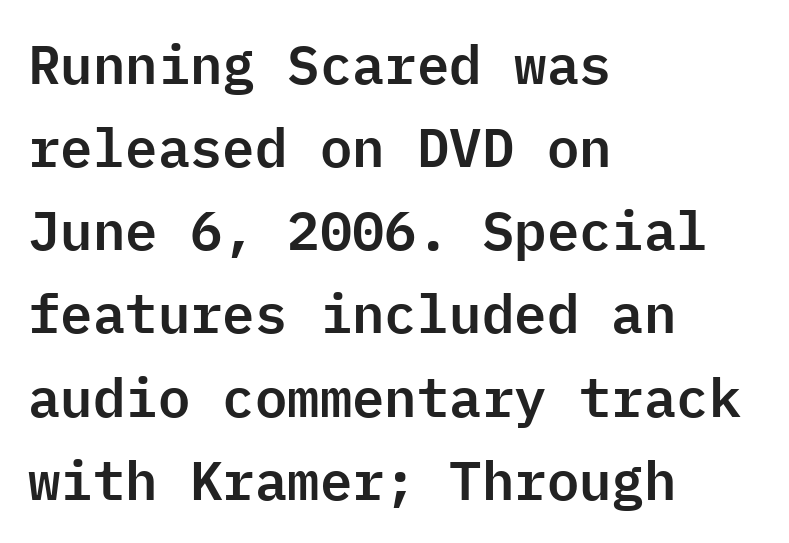
The rendering shows plain stroke endings on the letterforms — a sans-serif design. These lines were composed using upright roman letters. In terms of leading, this rendering sits right in the middle. The strip under each line holds only bare page. The tracking reads as untouched default to a designer's eye.
